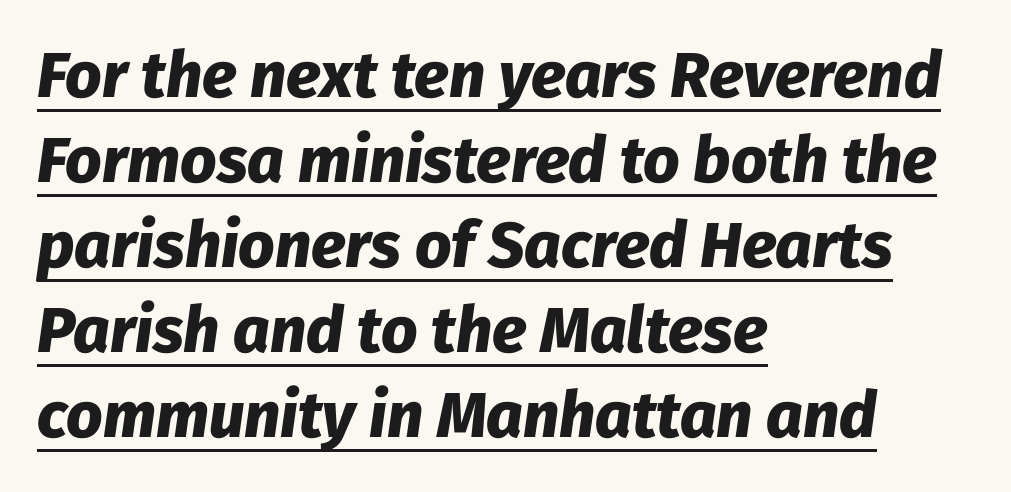
Q: Is the text bold? A: Yes.
Q: Is the text italic (slanted)? A: Yes, it leans right by about 8 degrees.
Q: Is the text underlined? A: Yes.
Q: How is the paragraph aligned? A: Left-aligned.
Q: Is the spacing between letters normal or unusually wide? A: Normal.
Q: Is the spacing between lines tight, normal or loose? A: Normal.
Q: Width (condensed, normal, or wide)? A: Normal.
Q: Stroke contrast? A: Low.
Q: x-height? A: Medium.
Q: Monospaced? A: No.
